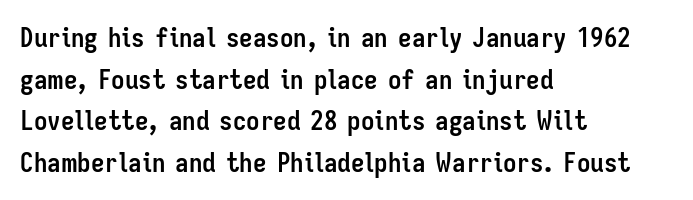
{"italic": "no", "bold": "yes", "underline": "no", "align": "left", "line_spacing": "normal", "line_spacing_ratio": 1.54, "letter_spacing": "normal", "letter_spacing_em": 0.0, "glyph_px": 27}
